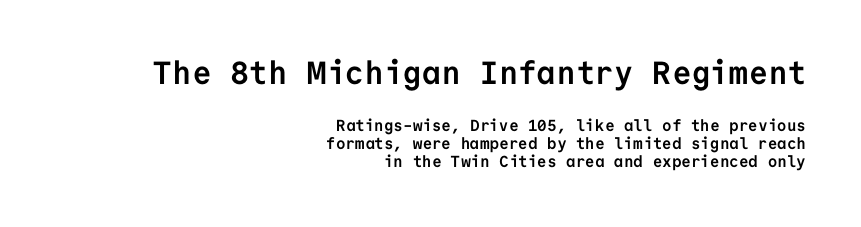
Reading down the block, your eye finds every line finishing at a fixed right position. Thick stems and heavy bowls — unmistakably bold. The gap between lines stays unmarked. Monospaced: the letters line up in strict vertical columns.
